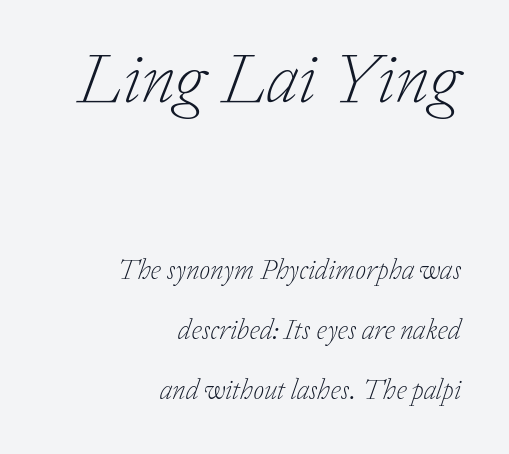
Q: Is the text bold? A: No.
Q: Is the text italic (slanted)? A: Yes, it leans right by about 20 degrees.
Q: Is the typeface a serif or a sans-serif typeface? A: Serif.
Q: Is the text underlined? A: No.
Q: How is the paragraph aligned? A: Right-aligned.
Q: Is the spacing between letters normal or unusually wide? A: Normal.
Q: Is the spacing between lines tight, normal or loose? A: Loose.
Q: Which block of text is set in a larger size, the first (top) or the second (bottom)? A: The first (top) one.
Q: Width (condensed, normal, or wide)? A: Normal.
Q: Stroke contrast? A: Low.
Q: x-height? A: Medium.
Q: Monospaced? A: No.
